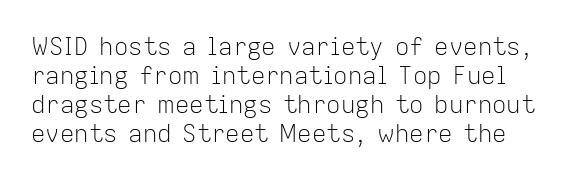
{"italic": "no", "bold": "no", "underline": "no", "line_spacing_ratio": 1.21, "letter_spacing": "normal", "letter_spacing_em": 0.0, "glyph_px": 24}
